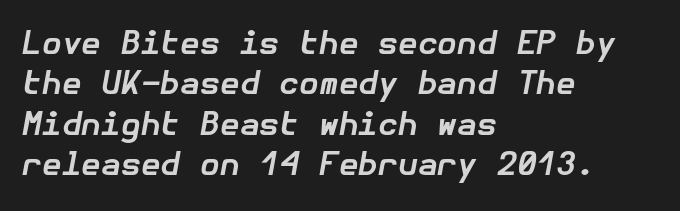
The image shows 32 px bold type, italic (leaning right); set left-aligned, normal line spacing (1.26x), normal letter spacing, not underlined; low stroke contrast and a medium x-height.
